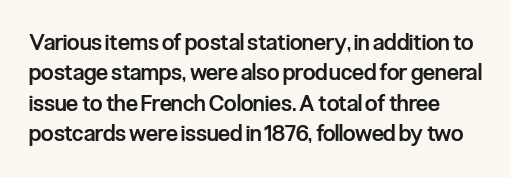
Q: Is the text bold? A: Semi-bold.
Q: Is the text italic (slanted)? A: No, it is upright.
Q: Is the text underlined? A: No.
Q: Is the spacing between letters normal or unusually wide? A: Normal.
Q: Is the spacing between lines tight, normal or loose? A: Normal.
